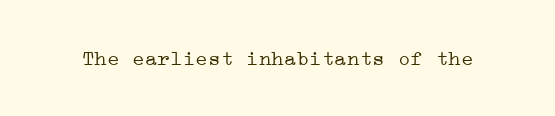
{"italic": "no", "bold": "no", "underline": "no", "letter_spacing": "normal", "letter_spacing_em": 0.0, "glyph_px": 21}
